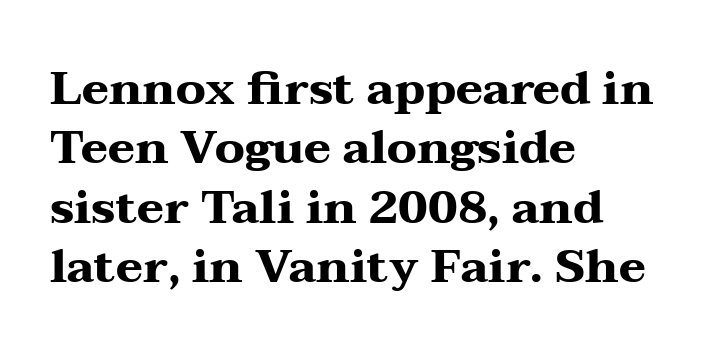
Honestly, the letter spacing is just normal — you wouldn't notice it. The lines in this sample share a left origin and differ only in where they stop. Upright lettering throughout. Letterform terminals end in serifs throughout the passage. If you measured baseline to baseline, you'd find a middling distance.
